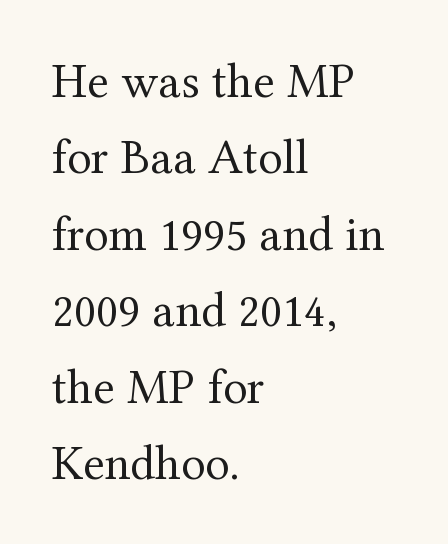
Q: Is the text bold? A: No.
Q: Is the text italic (slanted)? A: No, it is upright.
Q: Is the typeface a serif or a sans-serif typeface? A: Serif.
Q: Is the text underlined? A: No.
Q: How is the paragraph aligned? A: Left-aligned.
Q: Is the spacing between letters normal or unusually wide? A: Normal.
Q: Is the spacing between lines tight, normal or loose? A: Normal.
Q: Width (condensed, normal, or wide)? A: Normal.
Q: Stroke contrast? A: Medium.
Q: x-height? A: Medium.
Q: Monospaced? A: No.
